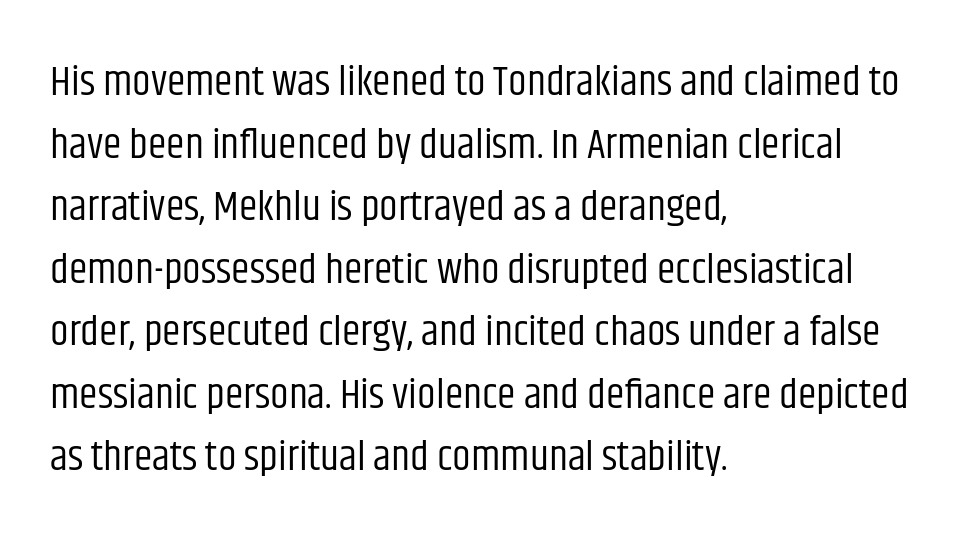
Q: Is the text bold? A: No.
Q: Is the text italic (slanted)? A: No, it is upright.
Q: Is the typeface a serif or a sans-serif typeface? A: Sans-serif.
Q: Is the text underlined? A: No.
Q: How is the paragraph aligned? A: Left-aligned.
Q: Is the spacing between letters normal or unusually wide? A: Normal.
Q: Is the spacing between lines tight, normal or loose? A: Normal.
Q: Width (condensed, normal, or wide)? A: Condensed.
Q: Stroke contrast? A: Low.
Q: x-height? A: Large.
Q: Monospaced? A: No.
